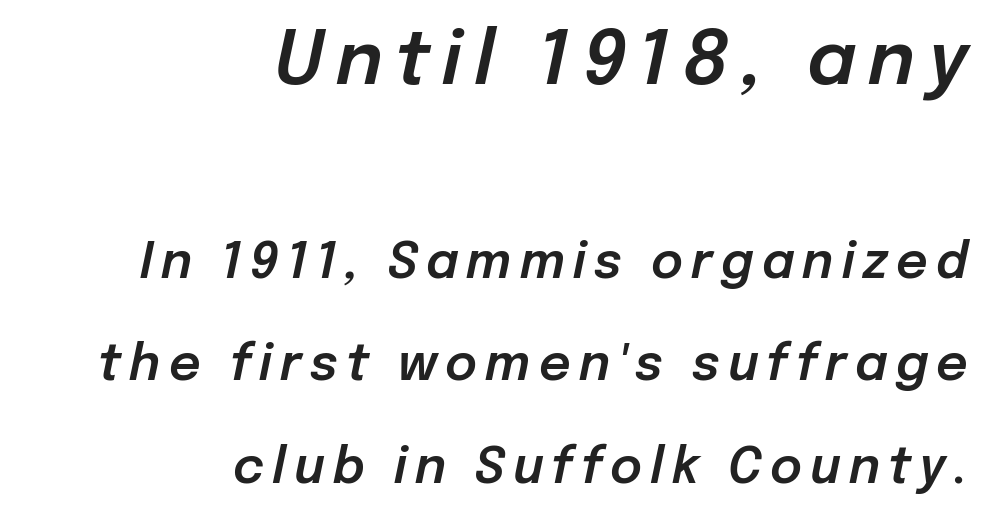
If you drew a ruler down the right edge, every line would touch it. Rows of type keep a wide berth in the vertical direction. Note: larger setting up top, smaller setting below. A typesetter would call this proportional, since set widths differ per character.
